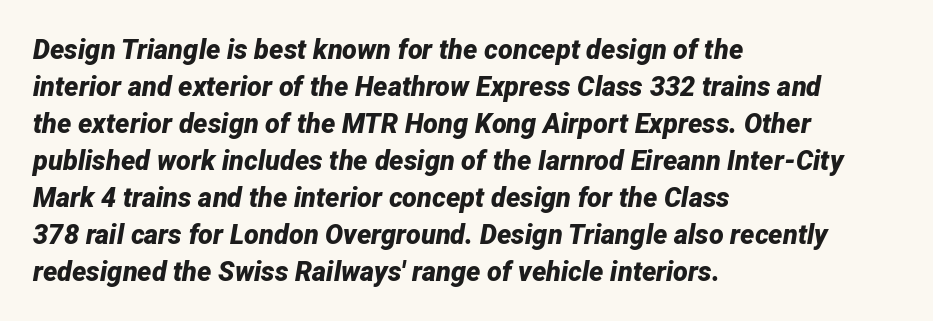
Q: Is the text bold? A: Yes.
Q: Is the text italic (slanted)? A: Yes, it leans right by about 12 degrees.
Q: Is the text underlined? A: No.
Q: How is the paragraph aligned? A: Left-aligned.
Q: Is the spacing between letters normal or unusually wide? A: Normal.
Q: Is the spacing between lines tight, normal or loose? A: Normal.
